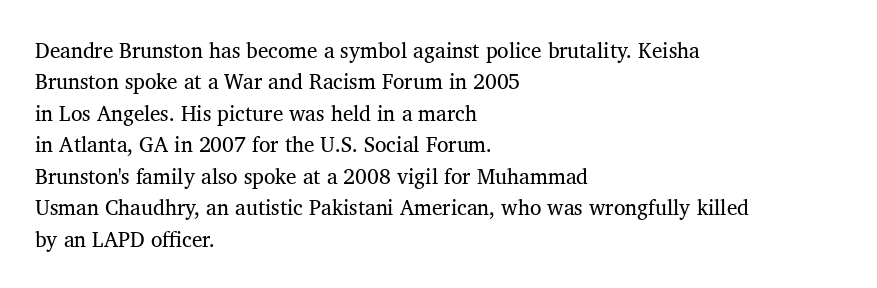
{"italic": "no", "bold": "no", "underline": "no", "align": "left", "line_spacing": "normal", "line_spacing_ratio": 1.5, "letter_spacing": "normal", "letter_spacing_em": 0.0, "glyph_px": 21}
